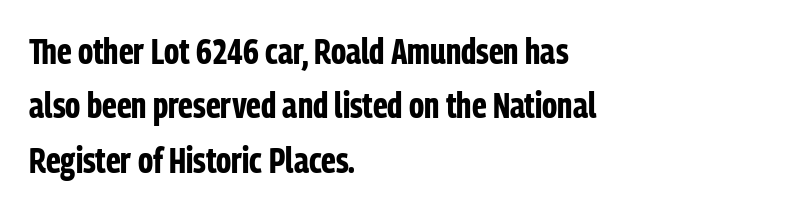
Tracking here is standard; glyphs follow each other at the usual distance. You could not count columns in this text — the font is proportionally spaced. The compositor pushed each line to the left boundary. Vertical strokes here are truly vertical. How would I describe the line gaps? Plain and ordinary.
